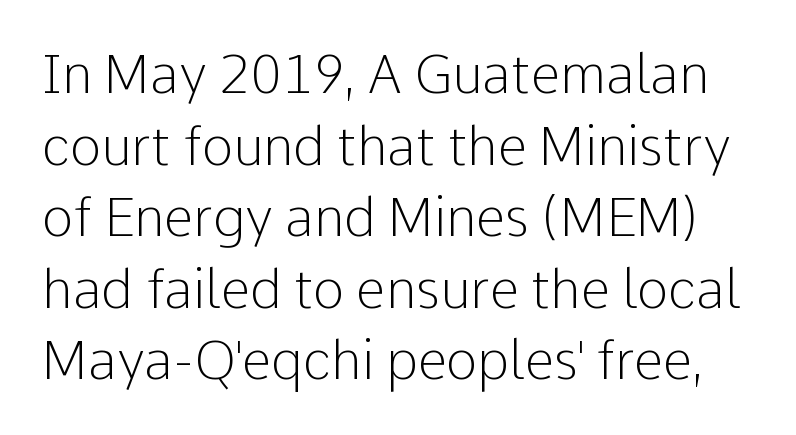
Has an underline been added? It has not. Does the leading feel generous? No, just average. The line texture is even and compact thanks to regular tracking. Counters stay open thanks to moderate or lighter strokes. A typesetter would call this proportional, since set widths differ per character. Ordinary non-slanted type is in use.
